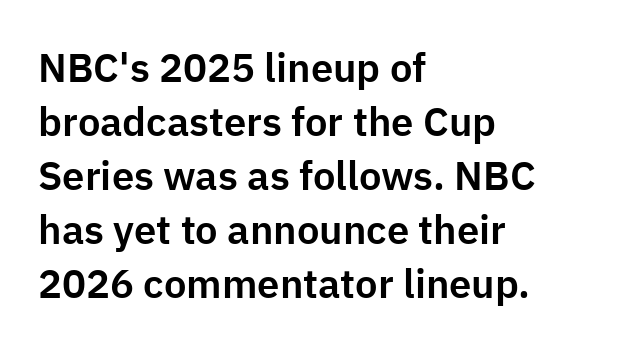
{"serif": "no", "italic": "no", "width": "normal", "stroke_contrast": "low", "x_height": "medium", "monospaced": "no", "underline": "no", "align": "left", "line_spacing": "normal", "line_spacing_ratio": 1.35, "letter_spacing": "normal", "letter_spacing_em": 0.0, "glyph_px": 40}
